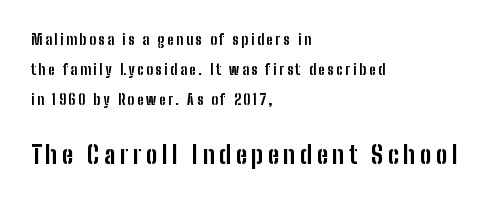
The lettering stays uniformly vertical, giving the passage a roman look. The typesetting leans heavy: a genuine bold. Here the second block reads like a headline and the first like body copy. Has an underline been added? It has not.
